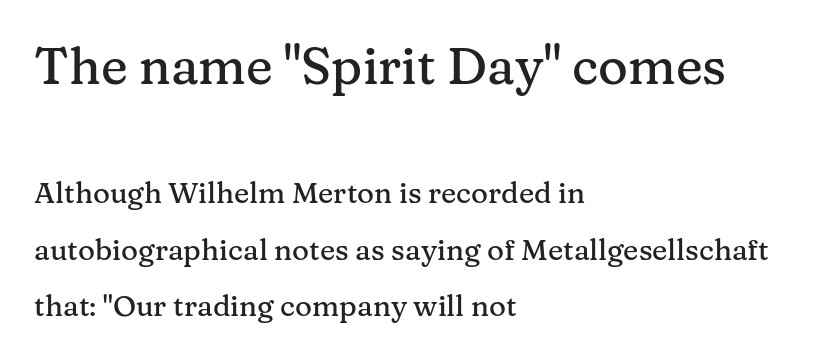
{"serif": "yes", "italic": "no", "width": "normal", "stroke_contrast": "medium", "x_height": "medium", "monospaced": "no", "underline": "no", "align": "left", "line_spacing": "loose", "line_spacing_ratio": 1.95, "letter_spacing": "normal", "letter_spacing_em": 0.0, "larger_block": "first", "size_ratio": 1.76, "glyph_px": 51}
